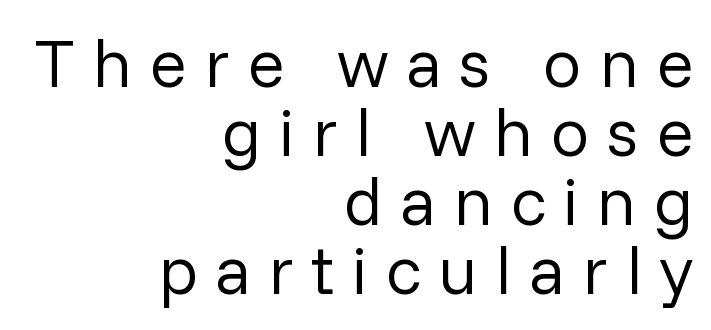
Q: Is the text bold? A: No.
Q: Is the text italic (slanted)? A: No, it is upright.
Q: Is the typeface a serif or a sans-serif typeface? A: Sans-serif.
Q: Is the text underlined? A: No.
Q: How is the paragraph aligned? A: Right-aligned.
Q: Is the spacing between letters normal or unusually wide? A: Unusually wide.
Q: Is the spacing between lines tight, normal or loose? A: Tight.
Q: Width (condensed, normal, or wide)? A: Normal.
Q: Stroke contrast? A: Low.
Q: x-height? A: Medium.
Q: Monospaced? A: No.
